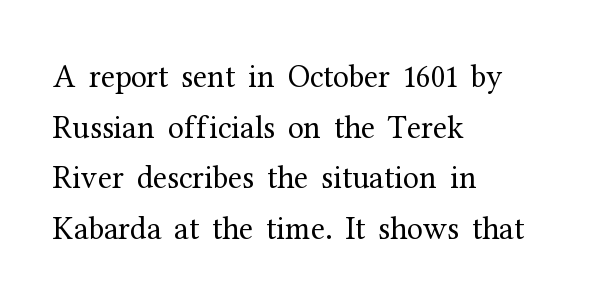
Q: Is the text bold? A: No.
Q: Is the text italic (slanted)? A: No, it is upright.
Q: Is the typeface a serif or a sans-serif typeface? A: Serif.
Q: Is the text underlined? A: No.
Q: How is the paragraph aligned? A: Left-aligned.
Q: Is the spacing between letters normal or unusually wide? A: Normal.
Q: Is the spacing between lines tight, normal or loose? A: Normal.
Q: Width (condensed, normal, or wide)? A: Normal.
Q: Stroke contrast? A: Medium.
Q: x-height? A: Medium.
Q: Monospaced? A: No.
